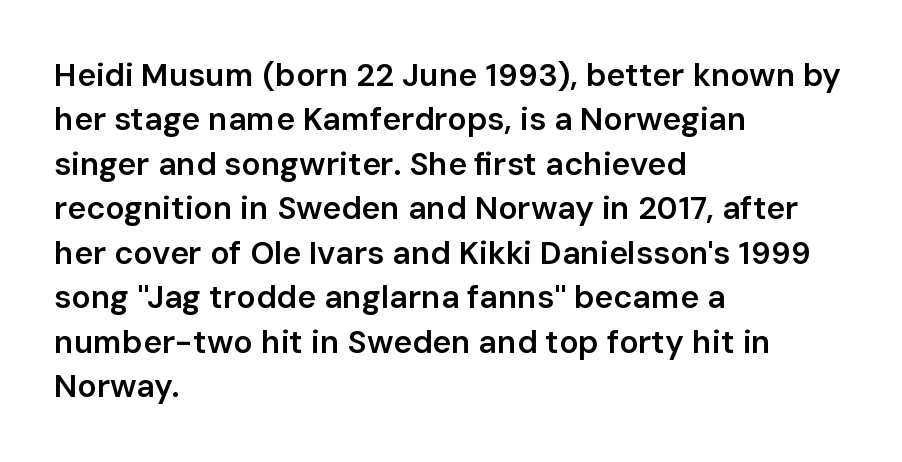
The letterforms sit shoulder to shoulder at normal distance. Quick note: not italic, upright. This sample keeps an unexceptional amount of space between lines. Look at the bottom of the vertical strokes: they stop flat, with no serifs. This is the in-between weight designers call semibold or demi. Clear beneath every line of the passage.
